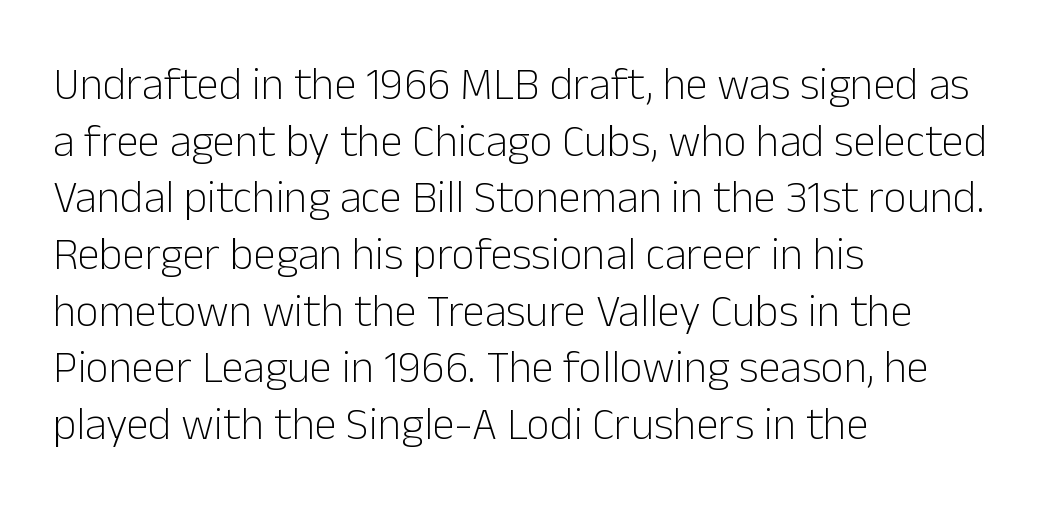
{"serif": "no", "italic": "no", "bold": "no", "weight": "light", "width": "normal", "stroke_contrast": "low", "x_height": "medium", "monospaced": "no", "underline": "no", "align": "left", "line_spacing": "normal", "line_spacing_ratio": 1.26, "letter_spacing": "normal", "letter_spacing_em": 0.0, "glyph_px": 45}
